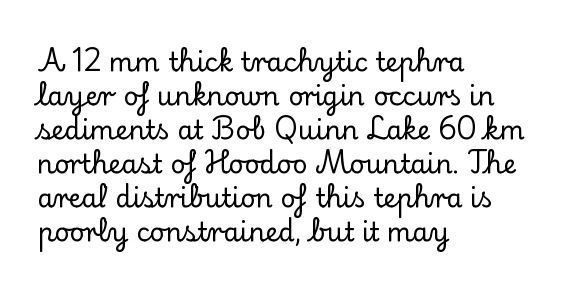
{"italic": "no", "underline": "no", "align": "left", "line_spacing": "normal", "line_spacing_ratio": 1.31, "letter_spacing": "normal", "letter_spacing_em": 0.0, "glyph_px": 26}
